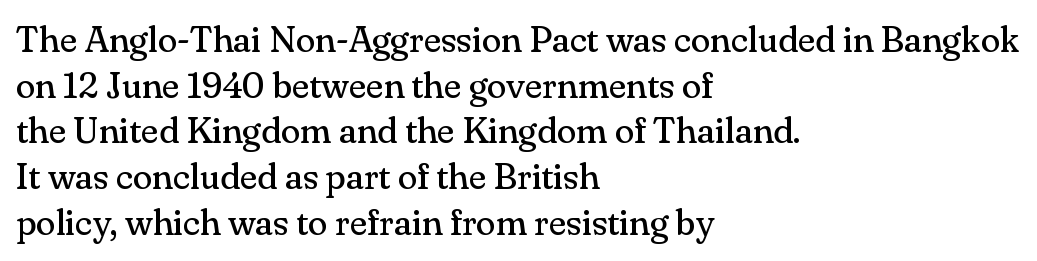
{"serif": "yes", "italic": "no", "bold": "no", "weight": "regular", "width": "normal", "stroke_contrast": "medium", "x_height": "small", "monospaced": "no", "underline": "no", "align": "left", "line_spacing": "normal", "line_spacing_ratio": 1.27, "letter_spacing": "normal", "letter_spacing_em": 0.0, "glyph_px": 36}
